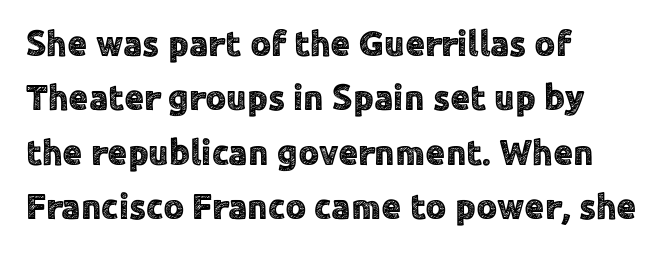
The image shows 36 px sans-serif type, upright; set left-aligned, normal line spacing (1.51x), normal letter spacing, not underlined; a medium x-height.
